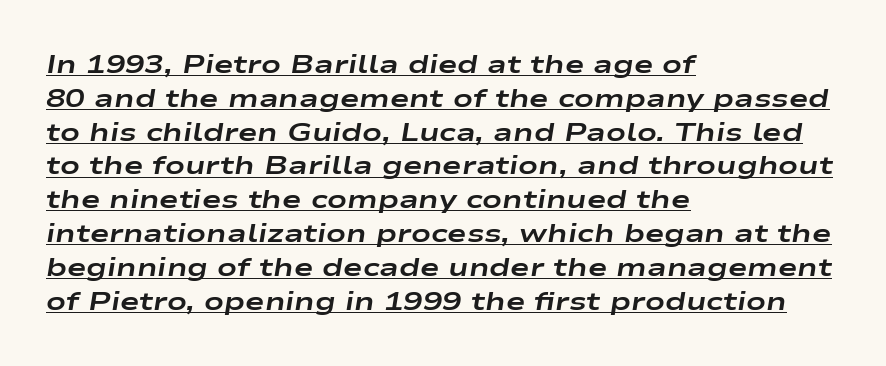
Q: Is the text bold? A: Yes.
Q: Is the text italic (slanted)? A: Yes, it leans right by about 9 degrees.
Q: Is the text underlined? A: Yes.
Q: How is the paragraph aligned? A: Left-aligned.
Q: Is the spacing between letters normal or unusually wide? A: Normal.
Q: Is the spacing between lines tight, normal or loose? A: Normal.
